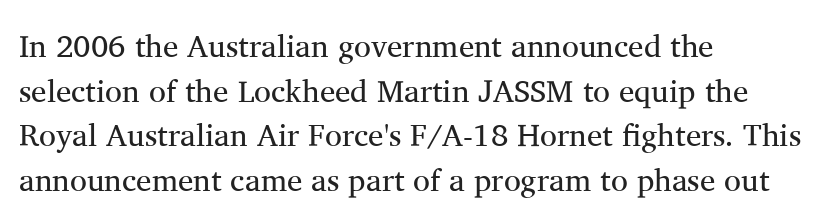
Tracking here is standard; glyphs follow each other at the usual distance. The characters display serif detailing at their extremities. Has an underline been added? It has not. Every character sits straight up, as roman type does. Baseline-to-baseline distance is the conventional proportion of letter height.
